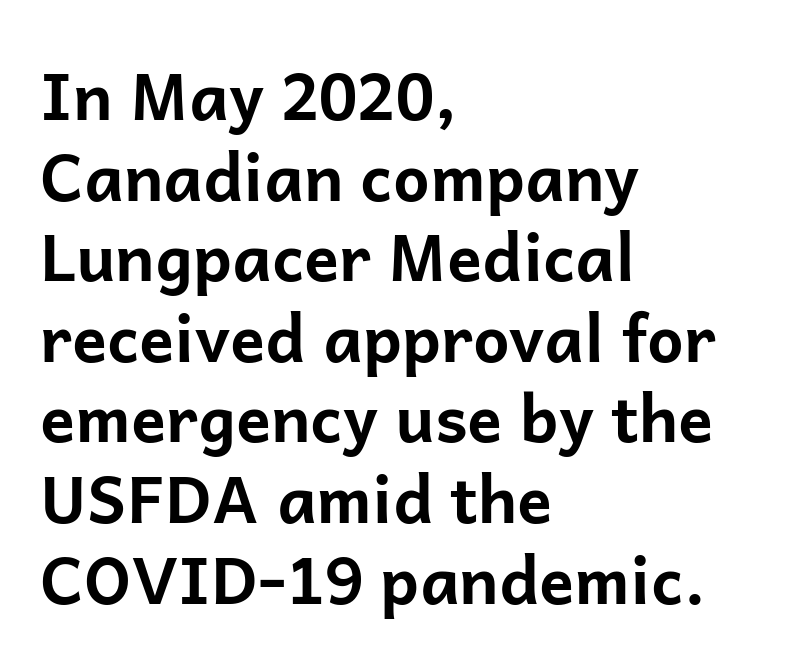
Q: Is the text bold? A: Yes.
Q: Is the text italic (slanted)? A: No, it is upright.
Q: Is the typeface a serif or a sans-serif typeface? A: Sans-serif.
Q: Is the text underlined? A: No.
Q: How is the paragraph aligned? A: Left-aligned.
Q: Is the spacing between letters normal or unusually wide? A: Normal.
Q: Width (condensed, normal, or wide)? A: Normal.
Q: Stroke contrast? A: Low.
Q: x-height? A: Medium.
Q: Monospaced? A: No.
